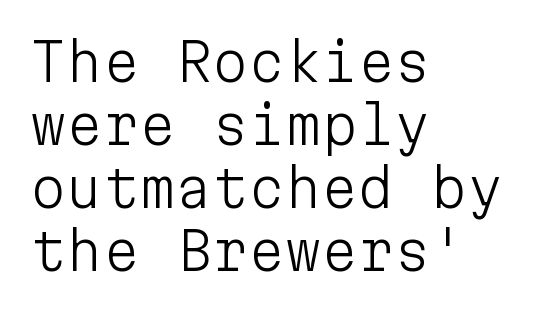
{"serif": "no", "italic": "no", "bold": "no", "weight": "light", "width": "normal", "stroke_contrast": "low", "x_height": "medium", "monospaced": "yes", "underline": "no", "align": "left", "line_spacing_ratio": 1.21, "letter_spacing": "normal", "letter_spacing_em": 0.0, "glyph_px": 52}
